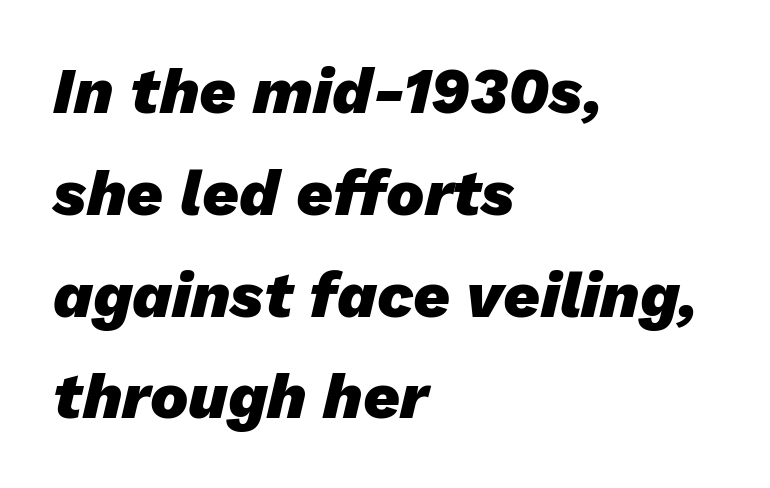
Spacing verdict: proportional, widths tailored to each character. The glyphs have the mass of a bold cut. Type without underlining. Where is the straight margin? On the left. Standard letterfit; no display-style spreading of the glyphs. Line spacing here is normal.
